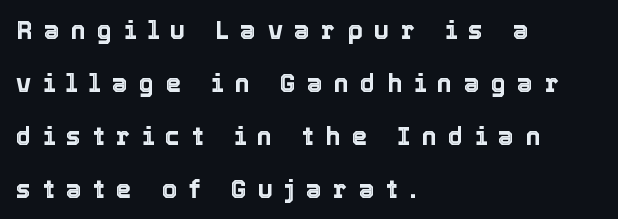
{"italic": "no", "underline": "no", "align": "left", "line_spacing": "loose", "line_spacing_ratio": 2.12, "letter_spacing": "wide", "letter_spacing_em": 0.46, "glyph_px": 25}
